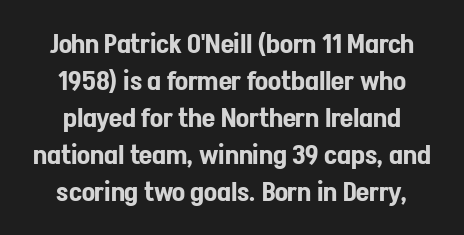
{"italic": "no", "underline": "no", "line_spacing": "normal", "line_spacing_ratio": 1.37, "letter_spacing": "normal", "letter_spacing_em": 0.0, "glyph_px": 27}
